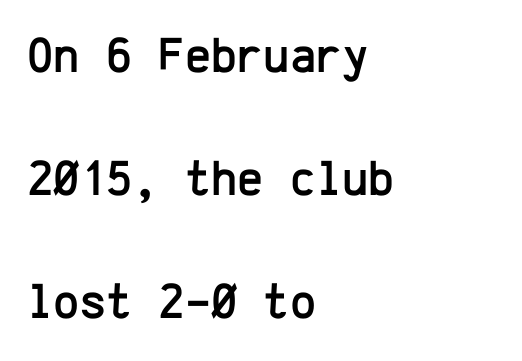
Beneath every word, the page is bare. Italic? Not at all — the glyphs are vertical. This sample trades compactness for vertical openness between lines. The text block is weighted toward the left margin, trailing off unevenly rightward. In terms of letterform style, serifs are entirely absent.
